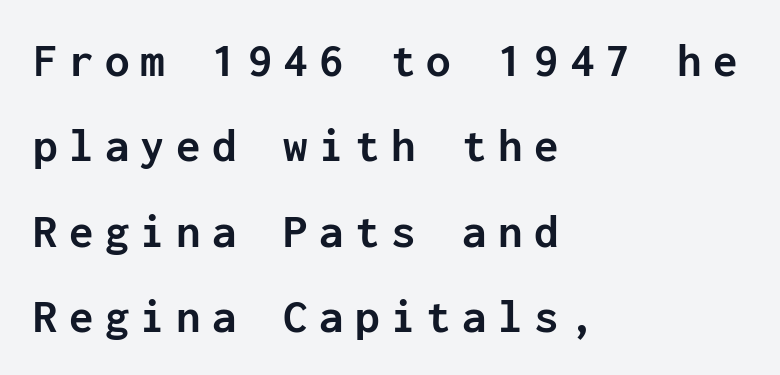
The image shows 49 px semibold sans-serif type, upright, monospaced; set left-aligned, line spacing 1.74x, unusually wide letter spacing (+0.23 em), not underlined; low stroke contrast and a medium x-height.
